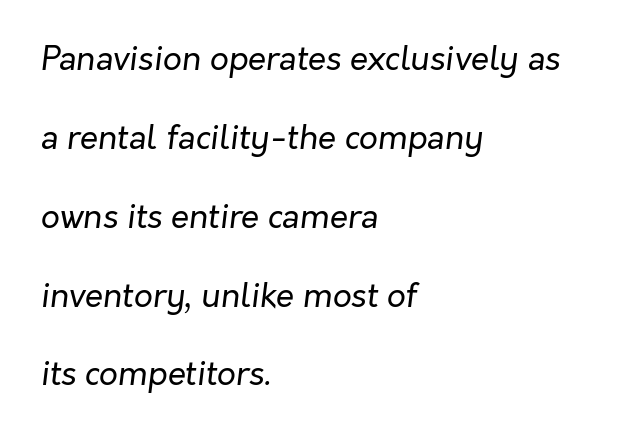
{"italic": "yes", "lean": "right", "slant_degrees": 7, "bold": "no", "weight": "regular", "width": "normal", "stroke_contrast": "low", "x_height": "medium", "monospaced": "no", "underline": "no", "align": "left", "line_spacing": "loose", "line_spacing_ratio": 2.39, "letter_spacing": "normal", "letter_spacing_em": 0.0, "glyph_px": 33}
